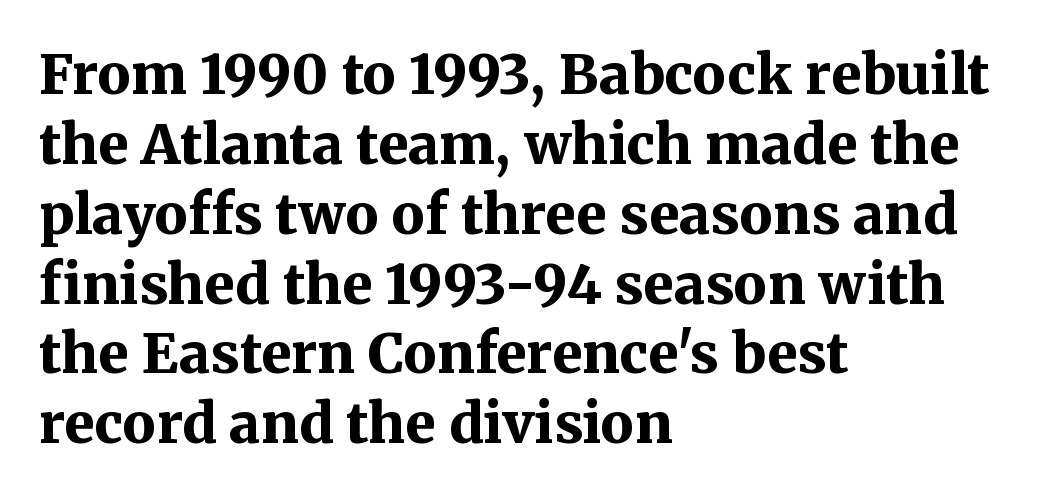
Each glyph is drawn with heavy, bold strokes. Compared with typical body copy, the letter spacing here is the same. The space beneath each line is pristine and unruled. A serif font was chosen for this passage.
